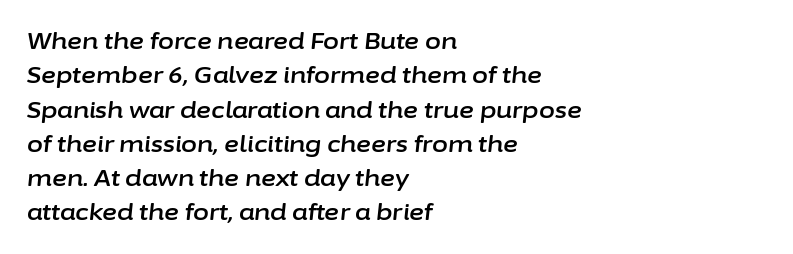
The image shows 23 px text type, italic (leaning right); set left-aligned, normal line spacing (1.49x), normal letter spacing, not underlined.
